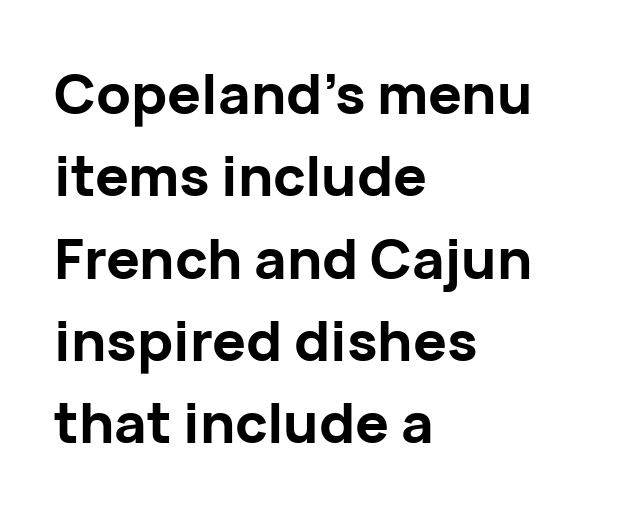
The image shows 56 px bold sans-serif type, upright; set left-aligned, normal line spacing (1.47x), normal letter spacing, not underlined; low stroke contrast and a medium x-height.
